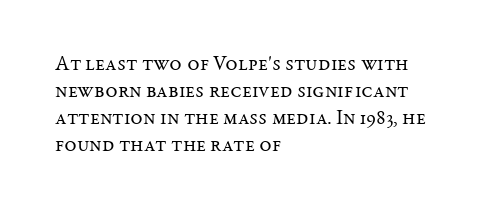
These lines keep a tight, regular rhythm from letter to letter. The rows are spaced the way most documents space them. Nothing heavy about these letters — not bold at all. A roman cut, with each character standing at attention. Check under the words: just untouched page. All the whitespace from short lines collects on the right.
